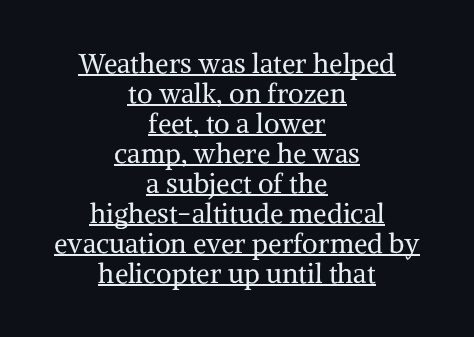
Q: Is the text bold? A: No.
Q: Is the text italic (slanted)? A: No, it is upright.
Q: Is the text underlined? A: Yes.
Q: How is the paragraph aligned? A: Centered.
Q: Is the spacing between letters normal or unusually wide? A: Normal.
Q: Is the spacing between lines tight, normal or loose? A: Tight.
